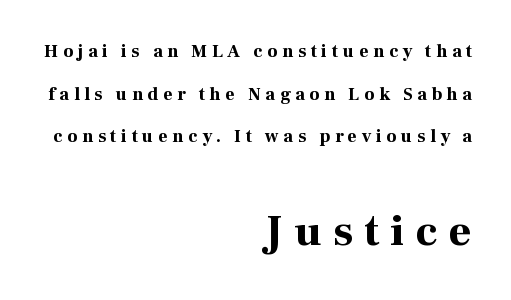
The image shows 44 px bold serif type, upright; set right-aligned, loose line spacing (2.37x), unusually wide letter spacing (+0.26 em), not underlined; the second (bottom) block is 2.44x larger; high stroke contrast and a medium x-height.
